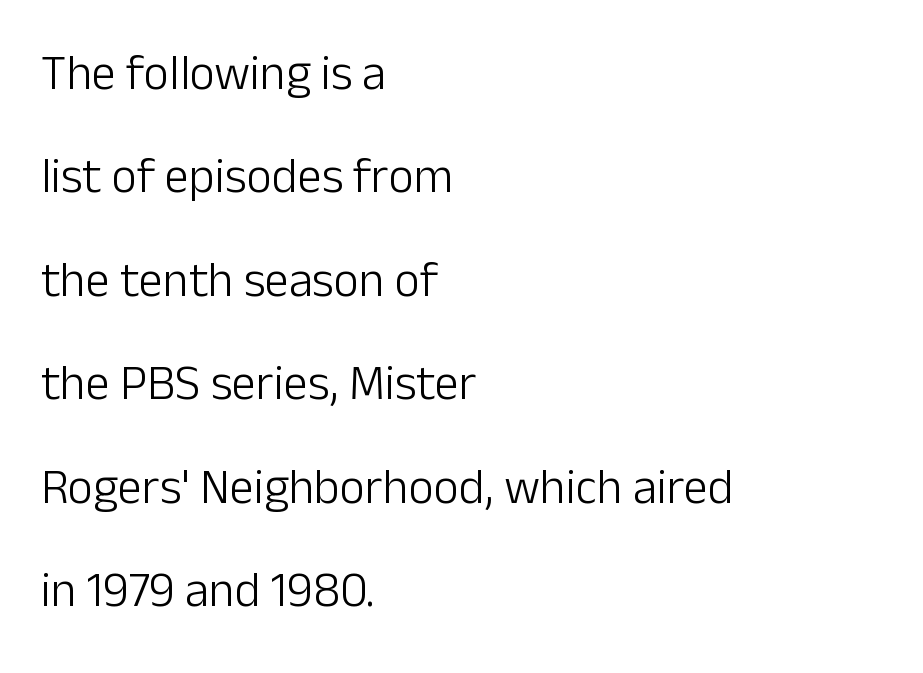
Q: Is the text bold? A: No.
Q: Is the text italic (slanted)? A: No, it is upright.
Q: Is the typeface a serif or a sans-serif typeface? A: Sans-serif.
Q: Is the text underlined? A: No.
Q: How is the paragraph aligned? A: Left-aligned.
Q: Is the spacing between letters normal or unusually wide? A: Normal.
Q: Is the spacing between lines tight, normal or loose? A: Loose.
Q: Width (condensed, normal, or wide)? A: Normal.
Q: Stroke contrast? A: Low.
Q: x-height? A: Medium.
Q: Monospaced? A: No.
